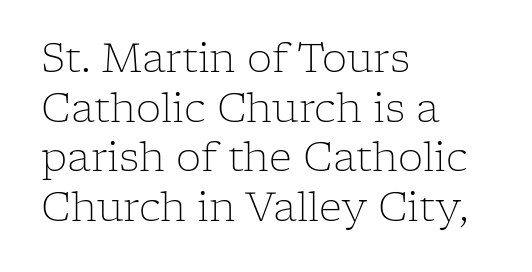
Glance below the letters and you will spot only blank space. It's the straight-up-and-down kind of type. The passage shown is not bold in any degree. No extra tracking has been applied to these lines.
